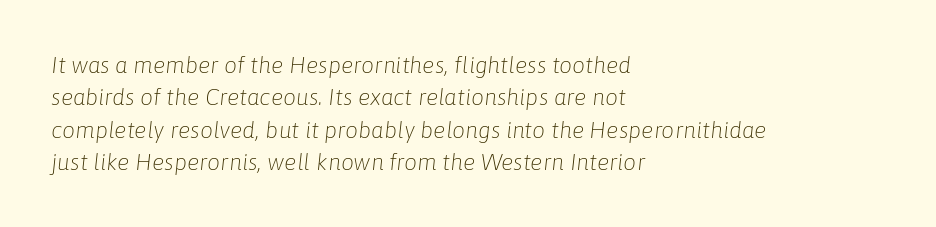
The image shows 23 px text type, italic (leaning right); set left-aligned, normal line spacing (1.41x), normal letter spacing, not underlined.
